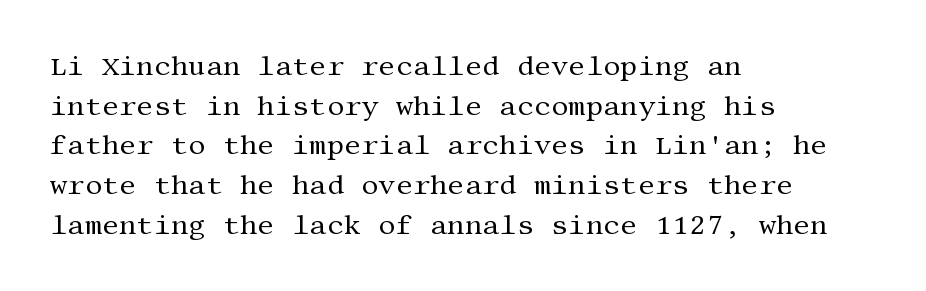
{"italic": "no", "bold": "no", "underline": "no", "align": "left", "line_spacing": "normal", "line_spacing_ratio": 1.47, "letter_spacing": "normal", "letter_spacing_em": 0.0, "glyph_px": 27}
